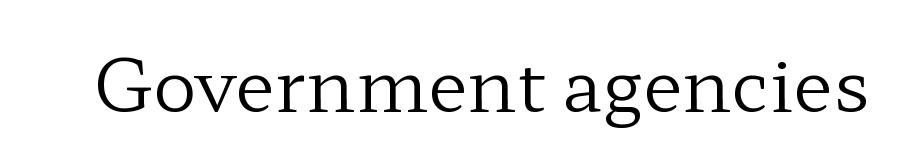
The image shows 73 px regular-weight, wide serif type, upright; set normal letter spacing, not underlined; low stroke contrast and a medium x-height.
